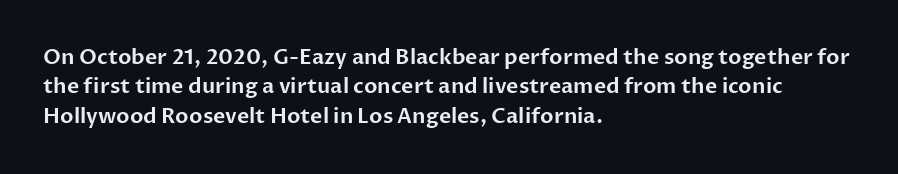
Q: Is the text italic (slanted)? A: No, it is upright.
Q: Is the text underlined? A: No.
Q: How is the paragraph aligned? A: Left-aligned.
Q: Is the spacing between letters normal or unusually wide? A: Normal.
Q: Is the spacing between lines tight, normal or loose? A: Normal.
